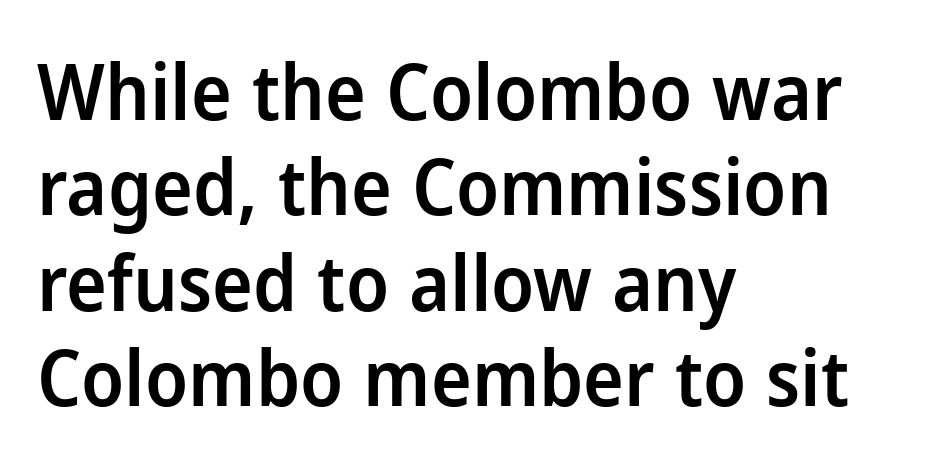
Q: Is the text bold? A: Semi-bold.
Q: Is the text italic (slanted)? A: No, it is upright.
Q: Is the typeface a serif or a sans-serif typeface? A: Sans-serif.
Q: Is the text underlined? A: No.
Q: How is the paragraph aligned? A: Left-aligned.
Q: Is the spacing between letters normal or unusually wide? A: Normal.
Q: Width (condensed, normal, or wide)? A: Normal.
Q: Stroke contrast? A: Low.
Q: x-height? A: Medium.
Q: Monospaced? A: No.
